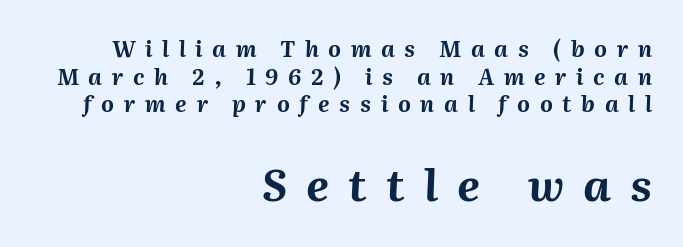
The image shows 44 px bold type, italic (leaning right); set right-aligned, normal line spacing (1.26x), unusually wide letter spacing (+0.44 em), not underlined; the second (bottom) block is 2.0x larger; medium stroke contrast and a medium x-height.
